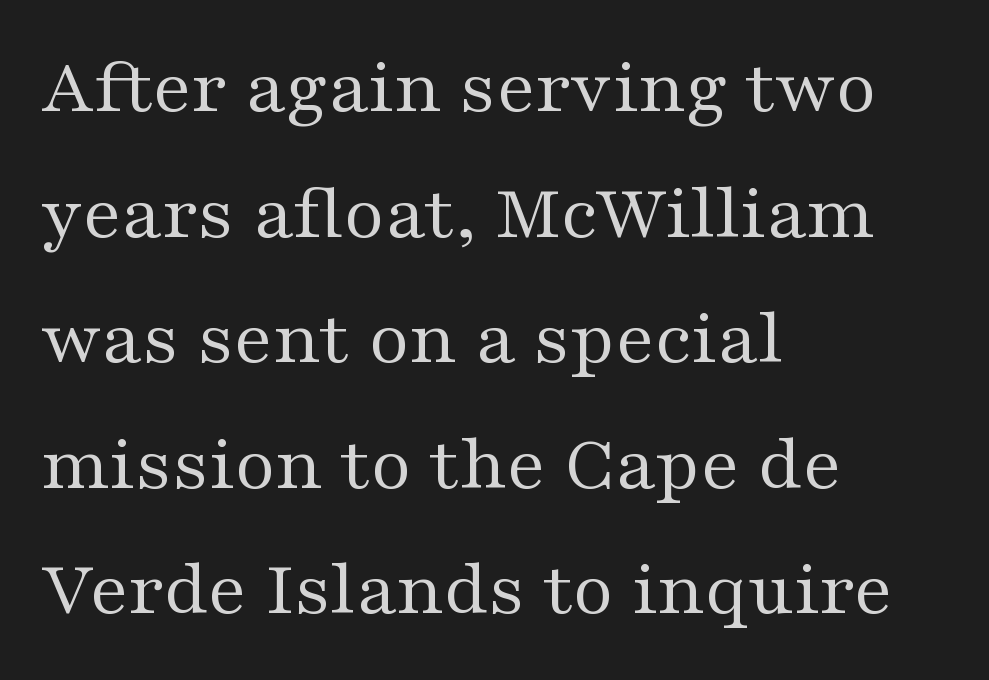
Q: Is the text bold? A: No.
Q: Is the text italic (slanted)? A: No, it is upright.
Q: Is the typeface a serif or a sans-serif typeface? A: Serif.
Q: Is the text underlined? A: No.
Q: How is the paragraph aligned? A: Left-aligned.
Q: Is the spacing between letters normal or unusually wide? A: Normal.
Q: Is the spacing between lines tight, normal or loose? A: Normal.
Q: Width (condensed, normal, or wide)? A: Wide.
Q: Stroke contrast? A: Medium.
Q: x-height? A: Medium.
Q: Monospaced? A: No.
